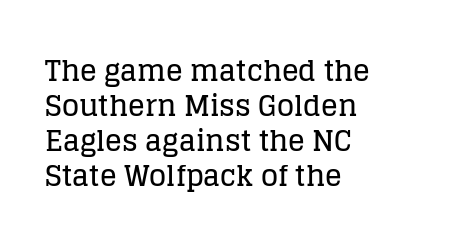
Vertical spacing — default. The face used here is proportionally spaced, like ordinary book or web type. These lines keep a tight, regular rhythm from letter to letter. This rendering employs a face with finishing strokes, i.e., a serif.
